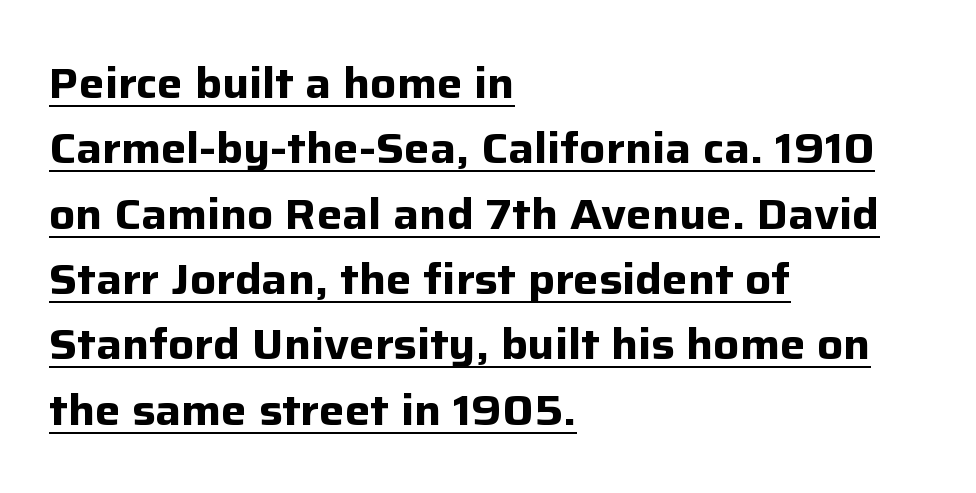
The image shows 43 px bold sans-serif type, upright; set left-aligned, normal line spacing (1.52x), normal letter spacing, underlined; low stroke contrast and a medium x-height.
